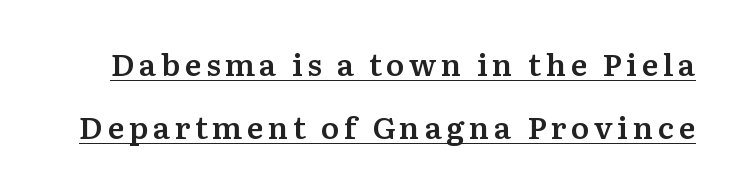
The image shows 31 px semibold serif type, upright; set loose line spacing (2.04x), underlined; medium stroke contrast and a medium x-height.
